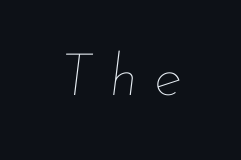
{"italic": "yes", "lean": "right", "slant_degrees": 7, "bold": "no", "weight": "thin", "width": "normal", "stroke_contrast": "low", "x_height": "small", "monospaced": "no", "underline": "no", "letter_spacing": "wide", "letter_spacing_em": 0.28, "glyph_px": 59}
